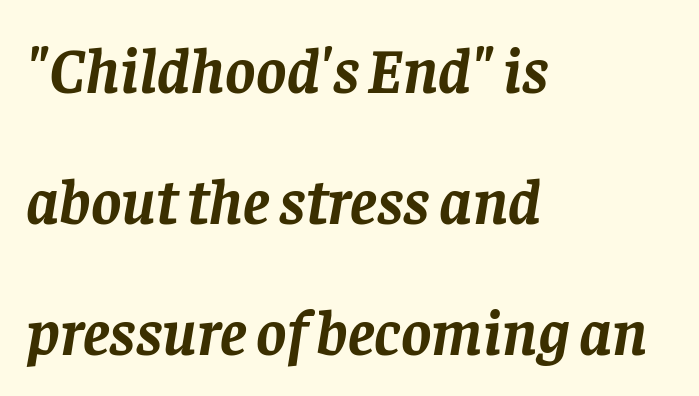
The image shows 64 px semibold serif type, italic (leaning right); set left-aligned, loose line spacing (2.05x), normal letter spacing, not underlined; low stroke contrast and a large x-height.
